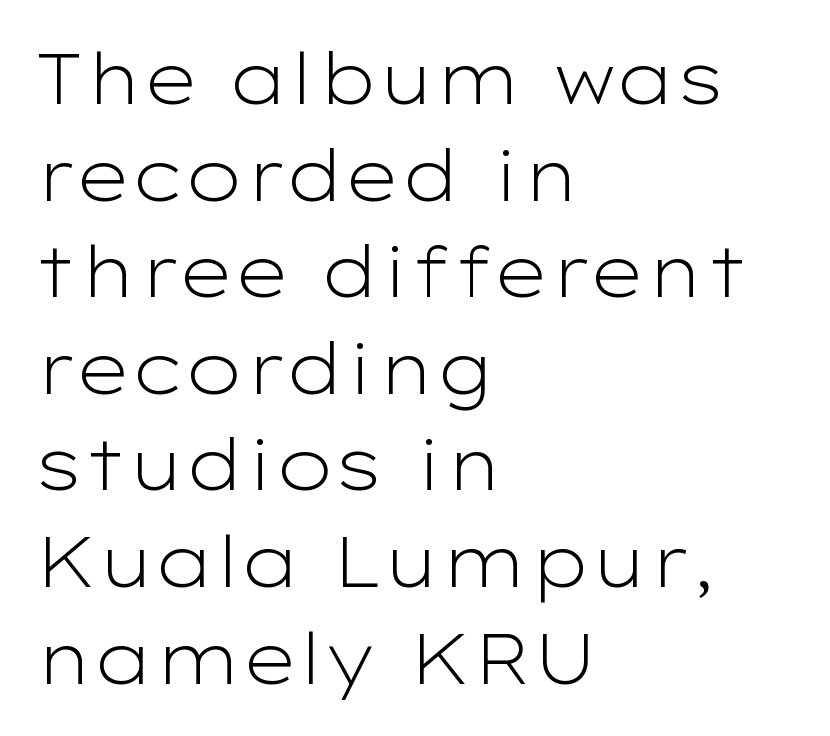
The image shows 70 px light, wide sans-serif type, upright; set left-aligned, normal line spacing (1.38x), normal letter spacing, not underlined; low stroke contrast and a medium x-height.
